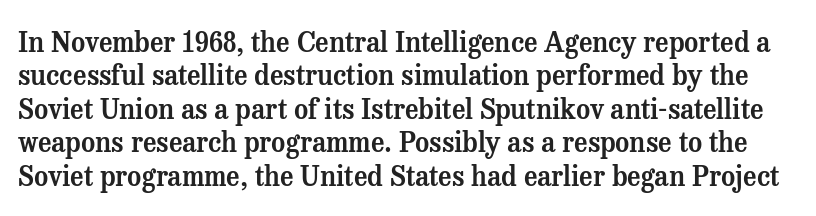
{"italic": "no", "underline": "no", "line_spacing_ratio": 1.24, "letter_spacing": "normal", "letter_spacing_em": 0.0, "glyph_px": 27}
